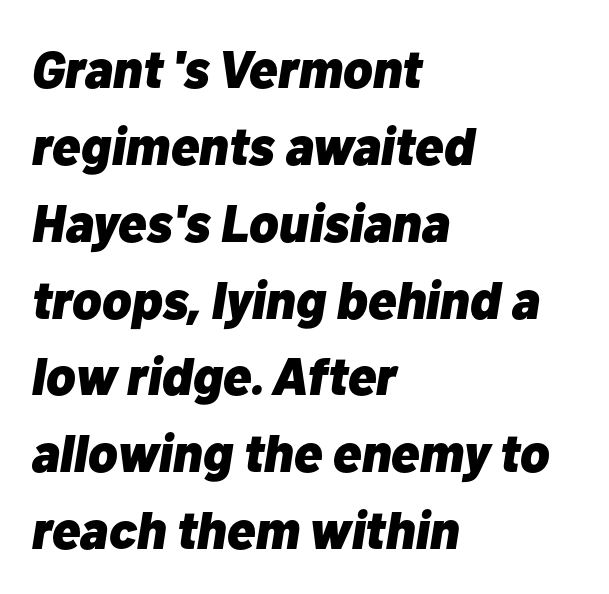
The image shows 53 px heavy type, italic (leaning right); set left-aligned, normal line spacing (1.45x), normal letter spacing, not underlined; low stroke contrast and a medium x-height.
